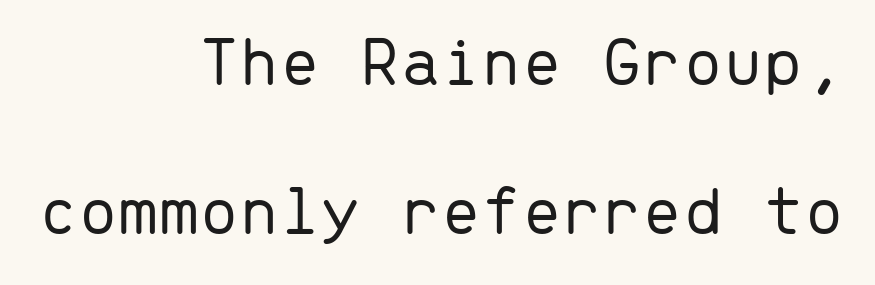
{"serif": "no", "italic": "no", "bold": "no", "weight": "light", "width": "normal", "stroke_contrast": "low", "x_height": "medium", "monospaced": "yes", "underline": "no", "align": "right", "line_spacing": "loose", "line_spacing_ratio": 2.07, "letter_spacing": "normal", "letter_spacing_em": 0.0, "glyph_px": 72}
